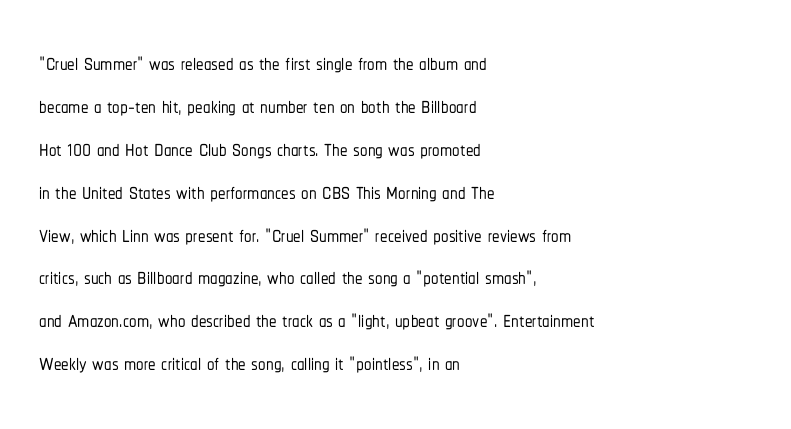
Do the characters align in a grid? No, the font is proportional. A normal amount of white space separates one row of letters from the next. Glyph-to-glyph distance matches everyday printed text. Layout note: lines flush left. Posture: vertical.
